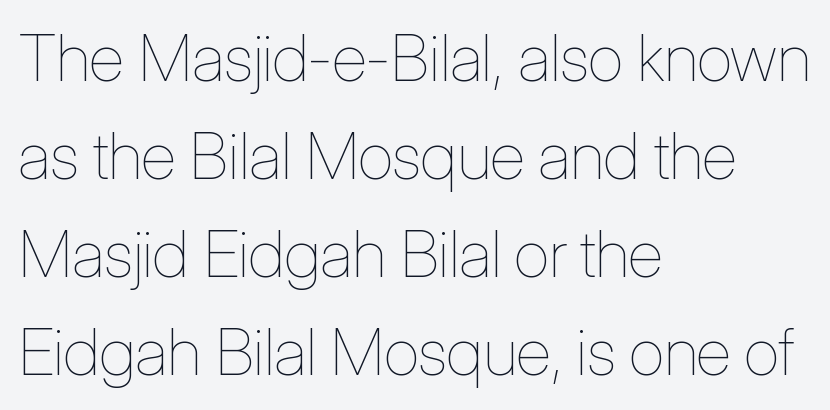
{"italic": "no", "bold": "no", "weight": "thin", "width": "condensed", "stroke_contrast": "low", "x_height": "medium", "monospaced": "no", "underline": "no", "align": "left", "line_spacing": "normal", "line_spacing_ratio": 1.51, "letter_spacing": "normal", "letter_spacing_em": 0.0, "glyph_px": 65}
